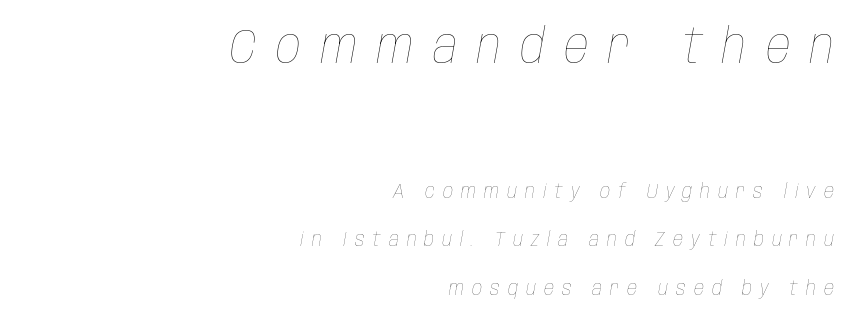
Stems here are at most as thick as an everyday book face. Every row of glyphs terminates at an identical x-position on the right. Proportional: the letters do not fall into vertical columns. Notice the wide empty band between every row — that's loose leading. Yep, that's italic — everything's leaning. Look at the tracking — it's clearly loosened, letters drifting apart.
